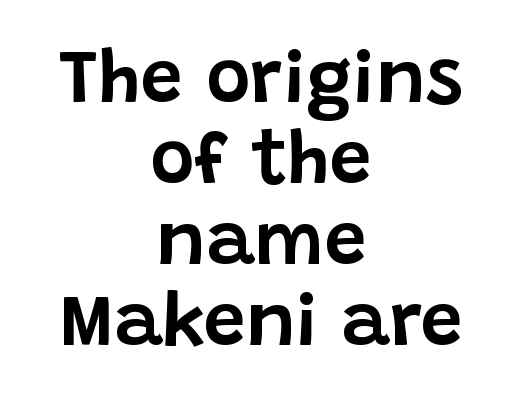
{"serif": "no", "italic": "no", "width": "normal", "stroke_contrast": "low", "x_height": "large", "monospaced": "no", "underline": "no", "align": "center", "line_spacing": "tight", "line_spacing_ratio": 1.08, "letter_spacing": "normal", "letter_spacing_em": 0.0, "glyph_px": 75}
